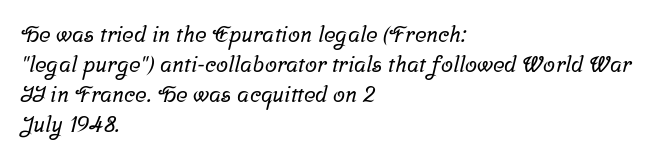
Q: Is the text underlined? A: No.
Q: How is the paragraph aligned? A: Left-aligned.
Q: Is the spacing between letters normal or unusually wide? A: Normal.
Q: Is the spacing between lines tight, normal or loose? A: Normal.
